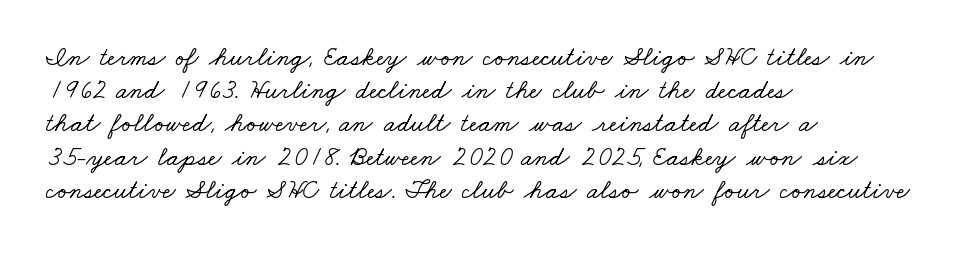
{"underline": "no", "align": "left", "line_spacing_ratio": 1.23, "letter_spacing": "normal", "letter_spacing_em": 0.0, "glyph_px": 27}
